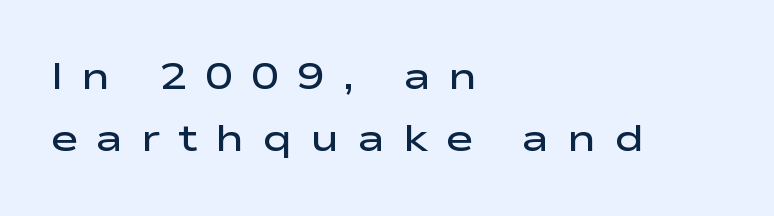
The image shows 38 px semibold, wide sans-serif type, upright; set left-aligned, normal line spacing (1.64x), unusually wide letter spacing (+0.46 em), not underlined; low stroke contrast and a medium x-height.
